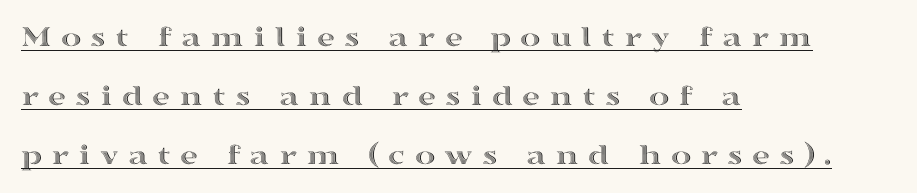
{"italic": "no", "width": "wide", "x_height": "medium", "monospaced": "no", "underline": "yes", "align": "left", "line_spacing": "loose", "line_spacing_ratio": 1.91, "letter_spacing": "wide", "letter_spacing_em": 0.29, "glyph_px": 31}
